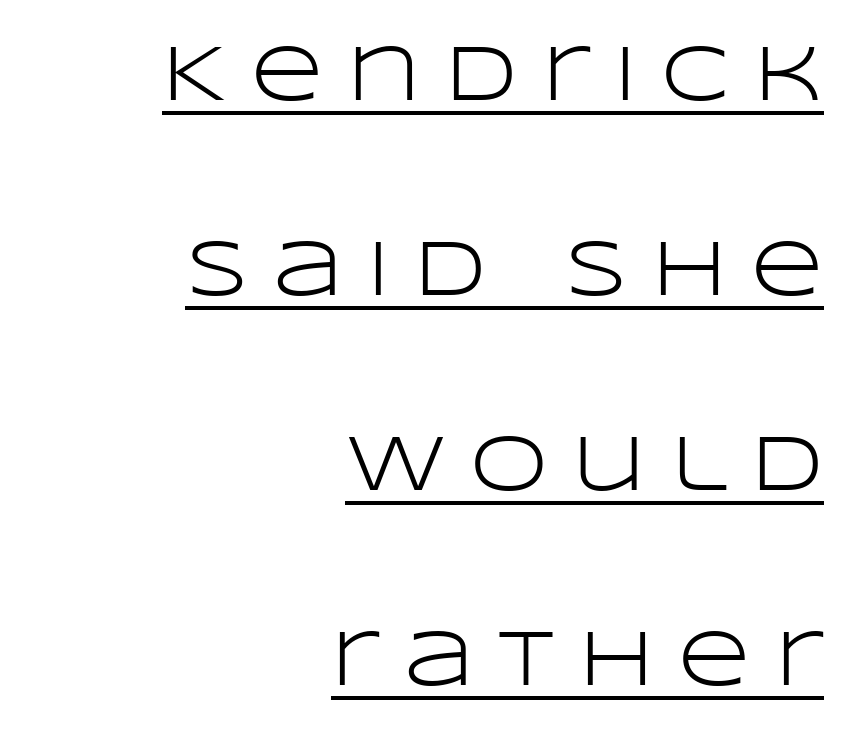
Q: Is the text bold? A: No.
Q: Is the text italic (slanted)? A: No, it is upright.
Q: Is the typeface a serif or a sans-serif typeface? A: Sans-serif.
Q: Is the text underlined? A: Yes.
Q: How is the paragraph aligned? A: Right-aligned.
Q: Is the spacing between letters normal or unusually wide? A: Unusually wide.
Q: Is the spacing between lines tight, normal or loose? A: Loose.
Q: Width (condensed, normal, or wide)? A: Wide.
Q: Stroke contrast? A: Low.
Q: x-height? A: Large.
Q: Monospaced? A: No.
